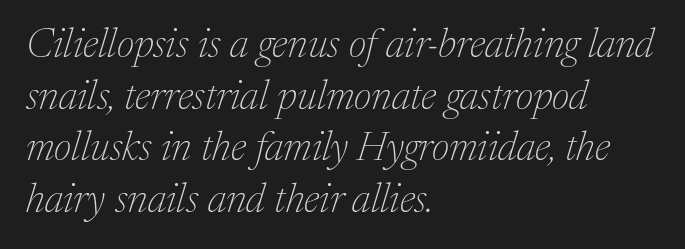
{"serif": "yes", "italic": "yes", "lean": "right", "slant_degrees": 17, "bold": "no", "weight": "thin", "width": "normal", "stroke_contrast": "medium", "x_height": "medium", "monospaced": "no", "underline": "no", "align": "left", "line_spacing": "normal", "line_spacing_ratio": 1.26, "letter_spacing": "normal", "letter_spacing_em": 0.0, "glyph_px": 41}
